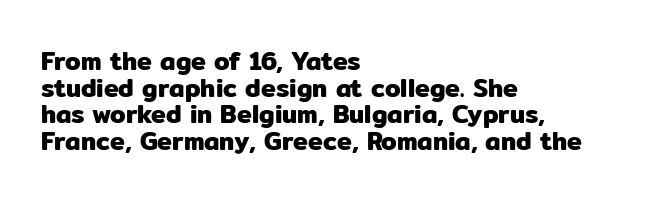
The compositor pushed each line to the left boundary. Notice how descenders almost collide with the ascenders below — that's tight leading. Inter-character spacing is left at the font's built-in metrics. Letters rest on an invisible, unmarked baseline. Posture: vertical.
